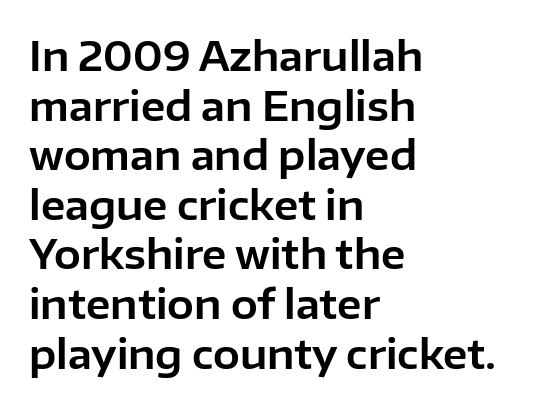
The image shows 40 px sans-serif type, upright; set left-aligned, line spacing 1.24x, normal letter spacing, not underlined; low stroke contrast and a medium x-height.
